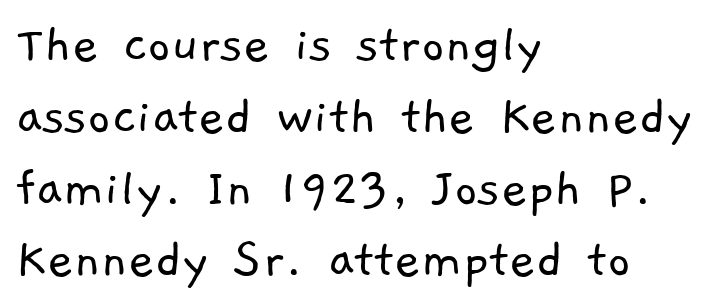
The setting favours the left margin, as ordinary paragraphs usually do. The letters advance in unequal steps, a hallmark of proportional type. The passage shown has conventional tracking throughout. The passage shown is typeset with a sans-serif family. Students, observe: this is what conventionally led text looks like. Check under the words: just untouched page.
